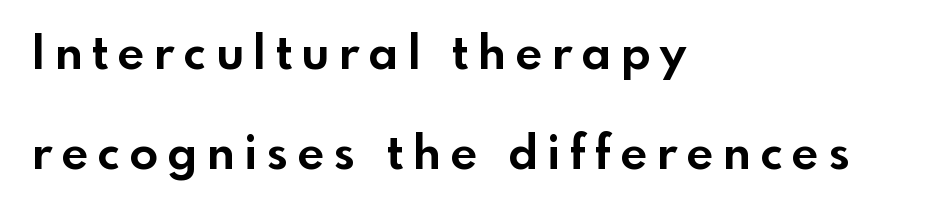
Lines of text with bare space underneath. Set as a true bold cut, around the 700 mark. Character widths vary here, with narrow letters taking less room than wide ones. The axis of the letterforms is exactly vertical. These lines are set flush left with a ragged right edge. Words appear elongated and porous because spacing is wide.
